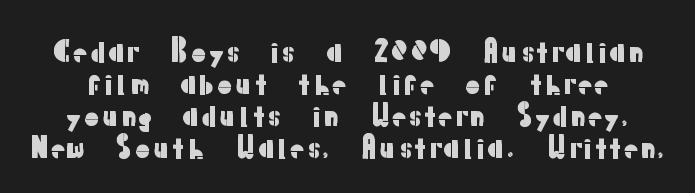
{"serif": "no", "italic": "no", "width": "normal", "stroke_contrast": "low", "x_height": "medium", "monospaced": "no", "underline": "no", "line_spacing": "tight", "line_spacing_ratio": 1.1, "letter_spacing": "normal", "letter_spacing_em": 0.0, "glyph_px": 29}
